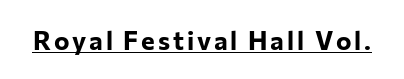
The image shows 26 px bold type, upright; set underlined.
